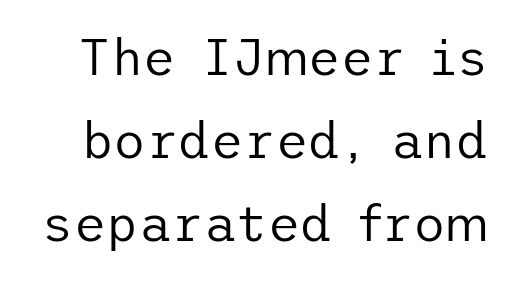
{"serif": "no", "italic": "no", "bold": "no", "weight": "regular", "width": "normal", "stroke_contrast": "low", "x_height": "medium", "underline": "no", "line_spacing": "normal", "line_spacing_ratio": 1.66, "letter_spacing": "normal", "letter_spacing_em": 0.0, "glyph_px": 50}
